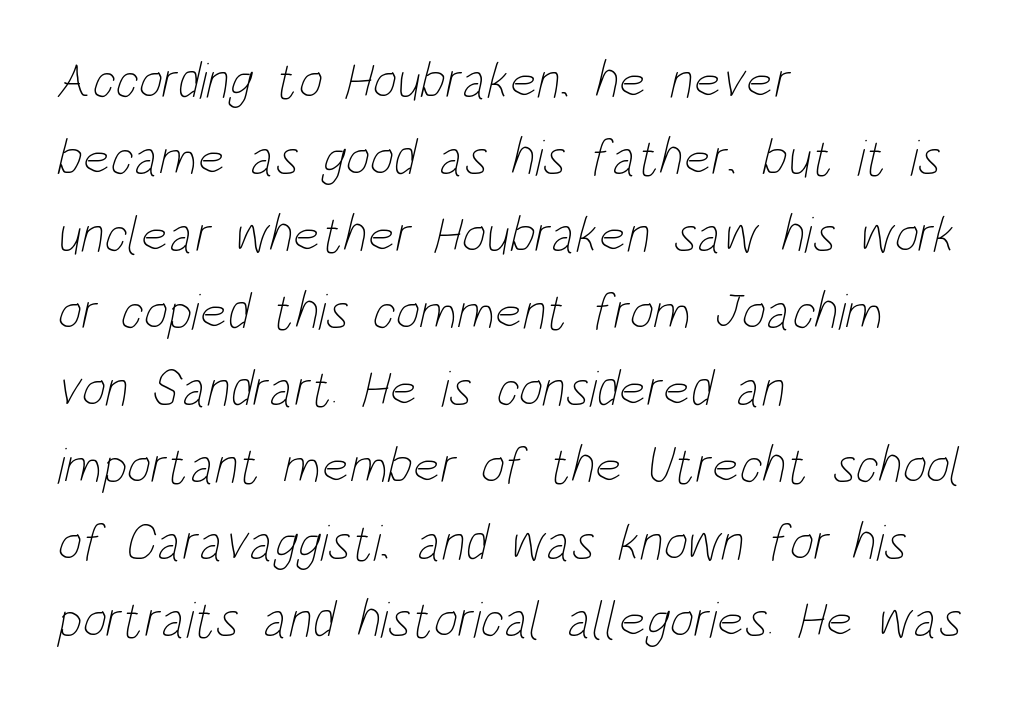
{"bold": "no", "weight": "thin", "width": "condensed", "stroke_contrast": "low", "x_height": "large", "monospaced": "no", "underline": "no", "align": "left", "line_spacing": "normal", "line_spacing_ratio": 1.48, "letter_spacing": "normal", "letter_spacing_em": 0.0, "glyph_px": 52}
